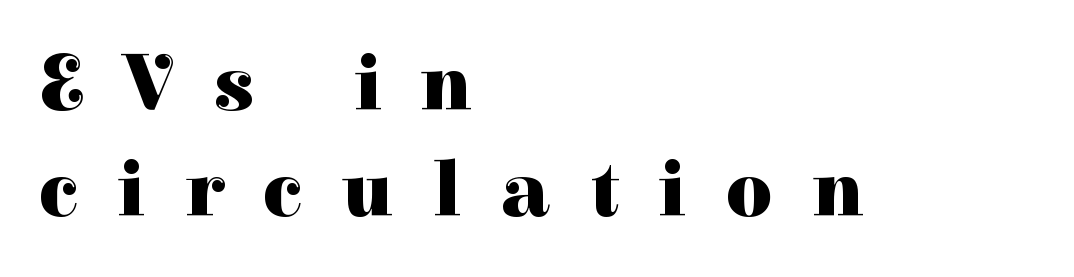
The image shows 80 px heavy serif type, upright; set left-aligned, normal line spacing (1.32x), unusually wide letter spacing (+0.5 em), not underlined; high stroke contrast and a medium x-height.
